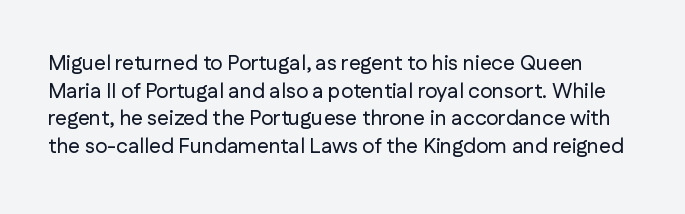
Leading: standard. The face used here is rendered with its standard letterfit. The letters stand upright; this is a roman face. Honestly, there is no underline to notice here at all.
